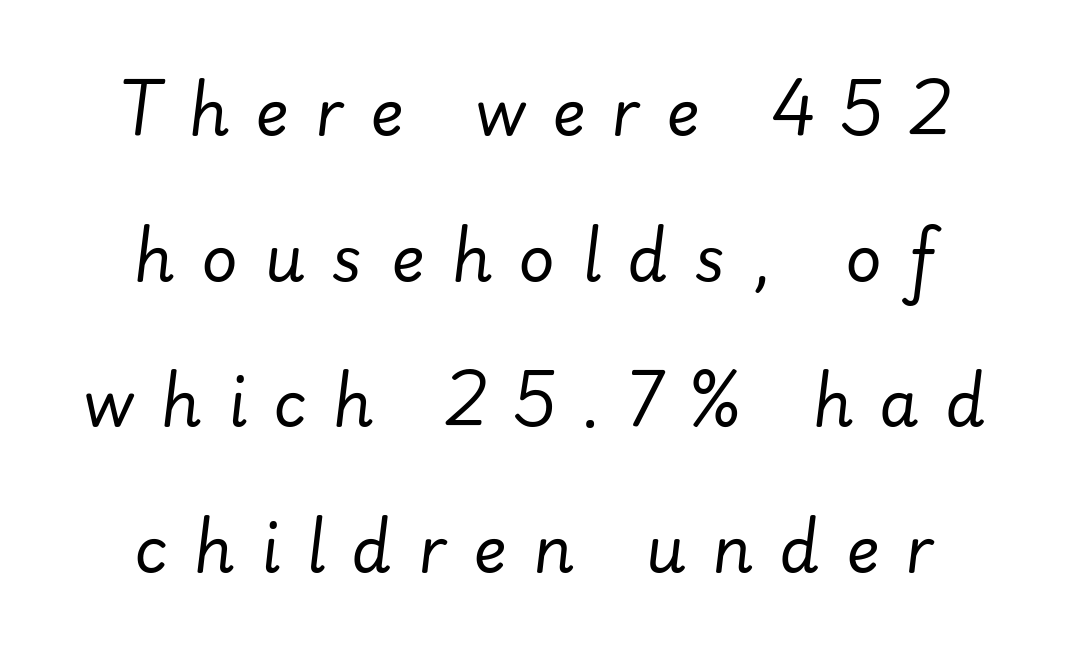
Q: Is the text bold? A: No.
Q: Is the text italic (slanted)? A: Yes, it leans right by about 7 degrees.
Q: Is the text underlined? A: No.
Q: How is the paragraph aligned? A: Centered.
Q: Is the spacing between letters normal or unusually wide? A: Unusually wide.
Q: Is the spacing between lines tight, normal or loose? A: Loose.
Q: Width (condensed, normal, or wide)? A: Normal.
Q: Stroke contrast? A: Low.
Q: x-height? A: Small.
Q: Monospaced? A: No.
